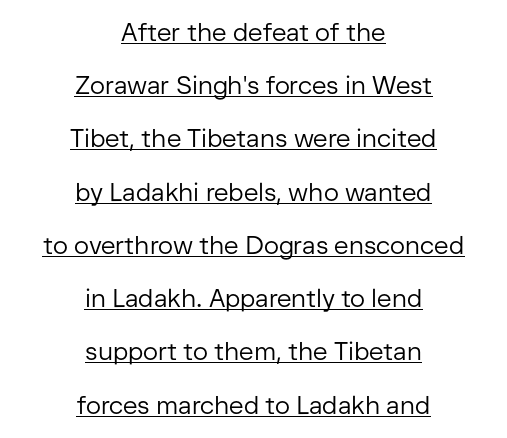
Weight: not bold — regular or lighter. Caption: multi-line text, centered on the measure. The words here are underlined. This sample uses plain, unmodified letter spacing. Nope, not italic — everything's standing straight.
